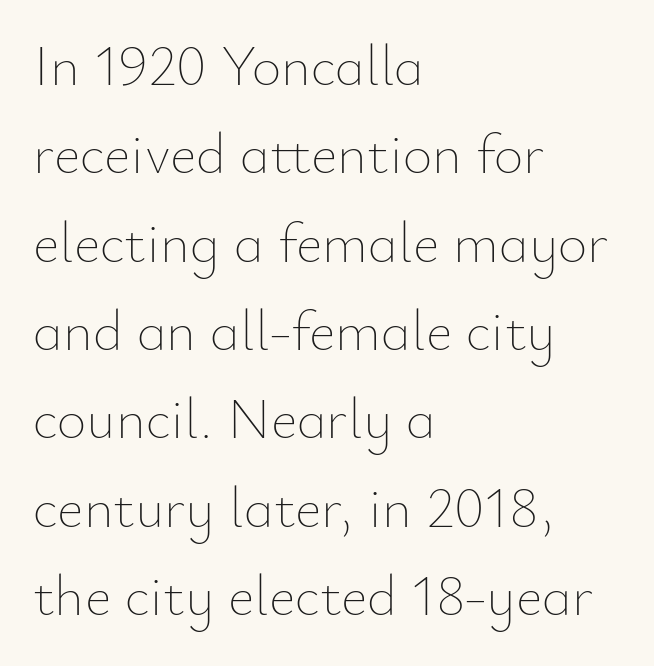
{"italic": "no", "bold": "no", "weight": "thin", "width": "normal", "stroke_contrast": "low", "x_height": "small", "monospaced": "no", "underline": "no", "align": "left", "line_spacing": "normal", "line_spacing_ratio": 1.55, "letter_spacing": "normal", "letter_spacing_em": 0.0, "glyph_px": 57}
